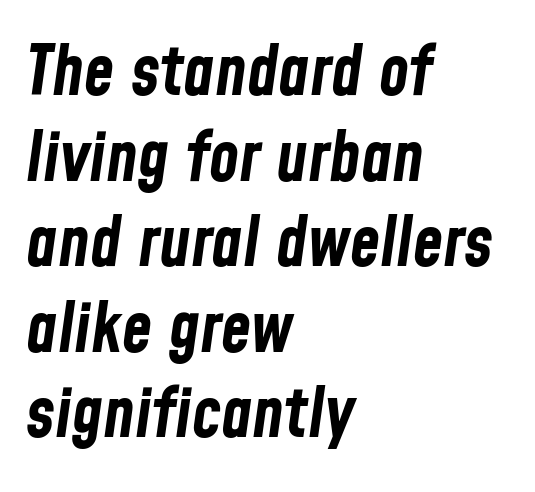
Set as a true bold cut, around the 700 mark. This rendering leaves character spacing at its baseline value. Varying glyph widths throughout — classic text-font behaviour. If you drew a ruler down the left edge, every line would touch it. The space beneath each line is pristine and unruled. Notice how the stems are inclined rather than vertical — that's the hallmark of italics.
